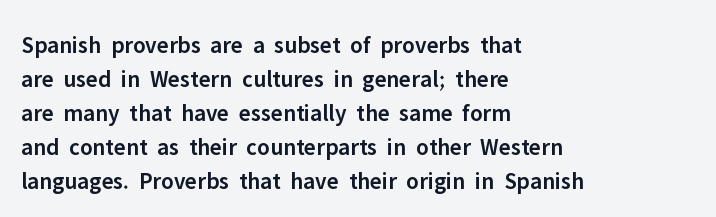
Bold? Not quite — semibold, heavier than regular but stopping short. Caption: standard tracking, unaltered. The setting favours the left margin, as ordinary paragraphs usually do. Leading matches the norm, producing a regular column. If you drew a line through each stem, it would be perfectly vertical. Bare-footed words on every line.
